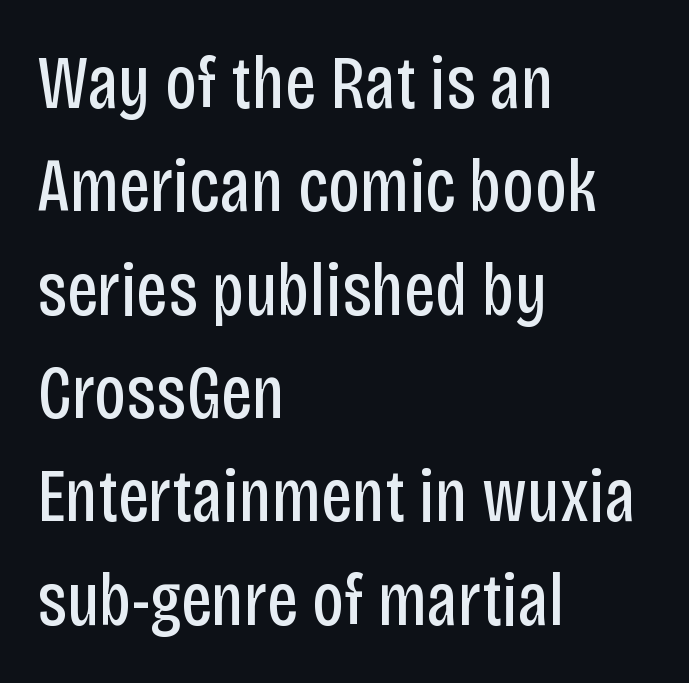
The image shows 76 px regular-weight, condensed sans-serif type, upright; set left-aligned, normal line spacing (1.36x), normal letter spacing, not underlined; low stroke contrast and a large x-height.
